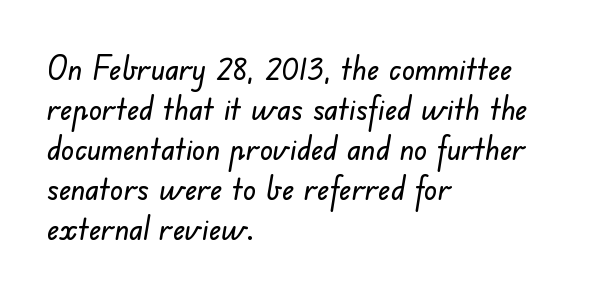
Baseline-to-baseline distance is the conventional proportion of letter height. The compositor pushed each line to the left boundary. Tracking value appears to be zero — textbook default spacing. Type style note: lacks serifs.
